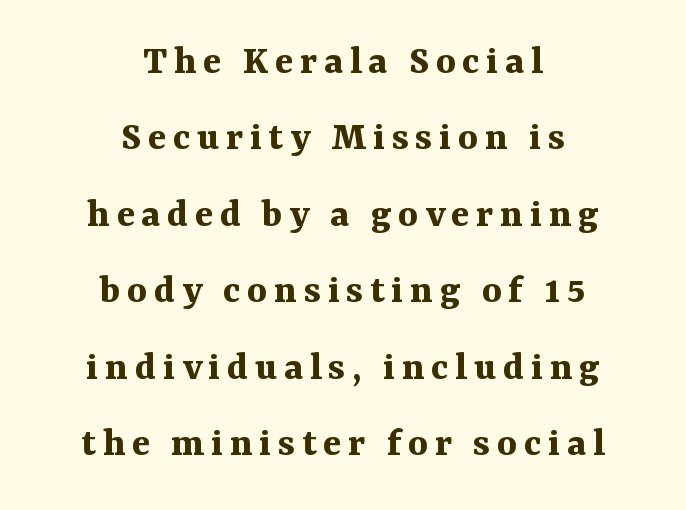
Each letter keeps its own natural width here, so spacing adapts to shape. Check the space under the baseline: it is left empty. Posture: straight, roman, zero tilt. You can tell from the footed stems that serif type was used.
